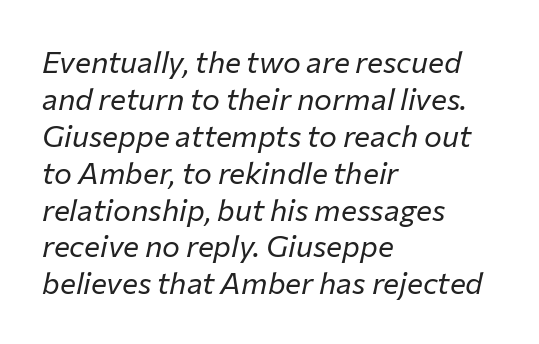
{"italic": "yes", "lean": "right", "slant_degrees": 12, "bold": "no", "weight": "regular", "width": "normal", "stroke_contrast": "low", "x_height": "medium", "monospaced": "no", "underline": "no", "align": "left", "line_spacing_ratio": 1.23, "letter_spacing": "normal", "letter_spacing_em": 0.0, "glyph_px": 30}
